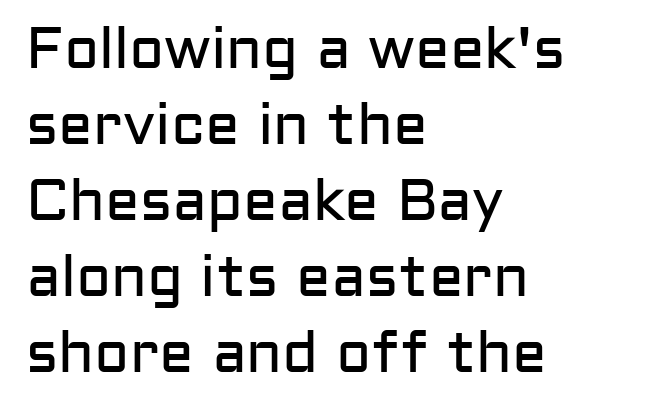
{"serif": "no", "italic": "no", "bold": "no", "weight": "regular", "width": "normal", "stroke_contrast": "low", "x_height": "medium", "monospaced": "no", "underline": "no", "align": "left", "line_spacing": "normal", "line_spacing_ratio": 1.31, "letter_spacing": "normal", "letter_spacing_em": 0.0, "glyph_px": 58}
